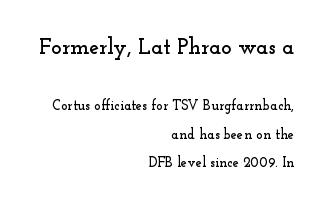
Layout note: lines flush right. The tracking reads as untouched default to a designer's eye. Regarding leading, the lines here are spaced well apart. The space directly below the letters is spotless. The axis of the letterforms is exactly vertical. Caption: upper text group enlarged, lower text group reduced.
